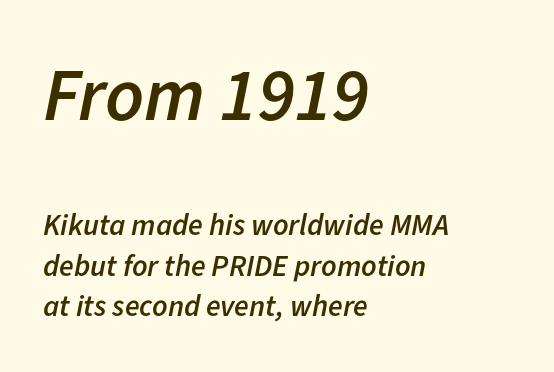
{"italic": "yes", "lean": "right", "slant_degrees": 11, "bold": "semi", "weight": "semibold", "width": "normal", "stroke_contrast": "low", "x_height": "medium", "monospaced": "no", "underline": "no", "align": "left", "line_spacing": "normal", "line_spacing_ratio": 1.35, "letter_spacing": "normal", "letter_spacing_em": 0.0, "larger_block": "first", "size_ratio": 2.5, "glyph_px": 75}
